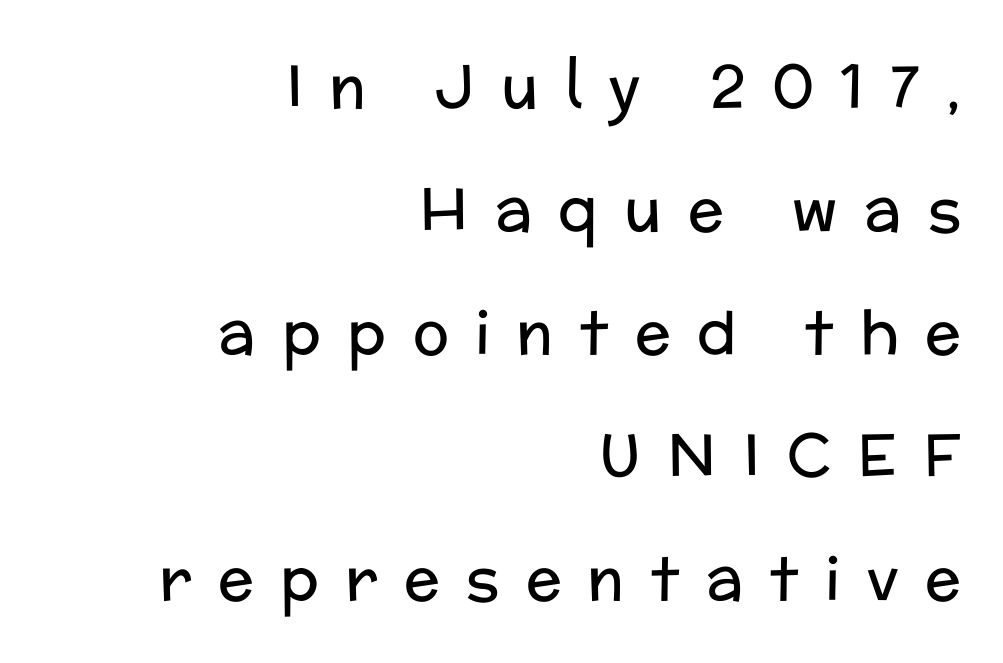
The image shows 60 px regular-weight sans-serif type, upright; set right-aligned, loose line spacing (2.05x), unusually wide letter spacing (+0.44 em), not underlined; low stroke contrast and a medium x-height.
